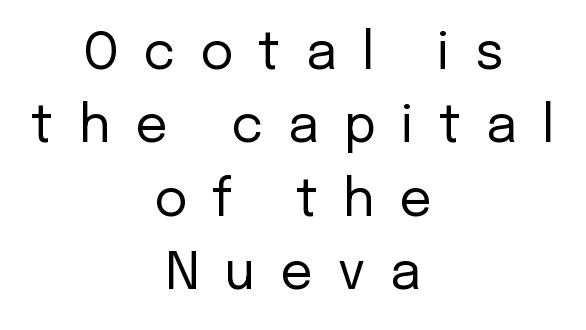
Q: Is the text bold? A: No.
Q: Is the text italic (slanted)? A: No, it is upright.
Q: Is the typeface a serif or a sans-serif typeface? A: Sans-serif.
Q: Is the text underlined? A: No.
Q: How is the paragraph aligned? A: Centered.
Q: Is the spacing between letters normal or unusually wide? A: Unusually wide.
Q: Is the spacing between lines tight, normal or loose? A: Normal.
Q: Width (condensed, normal, or wide)? A: Normal.
Q: Stroke contrast? A: Low.
Q: x-height? A: Medium.
Q: Monospaced? A: No.
